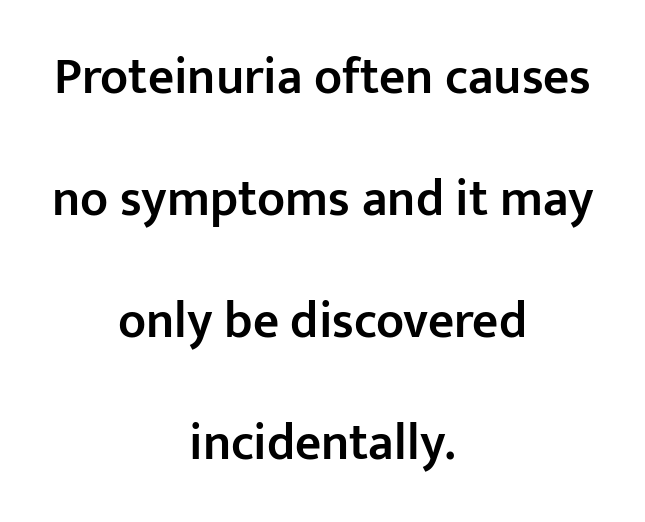
Proportional: the letters do not fall into vertical columns. The passage shown is semibold, sitting just below true bold. The string is rendered with underlining switched off. The type sits square on the baseline with zero lean. Horizontal bands of white between lines are thick stripes.
